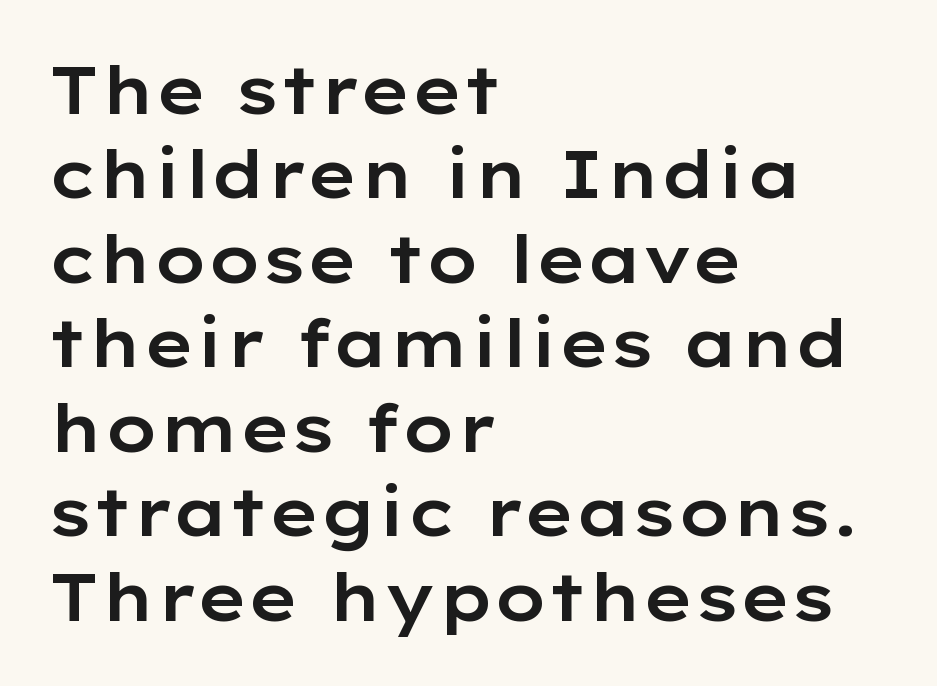
Short note: letters normally spaced. Students, observe: this is what conventionally led text looks like. The rendering uses natural spacing where letterforms have individual widths. All the whitespace from short lines collects on the right. Italic? Not at all — the glyphs are vertical.
